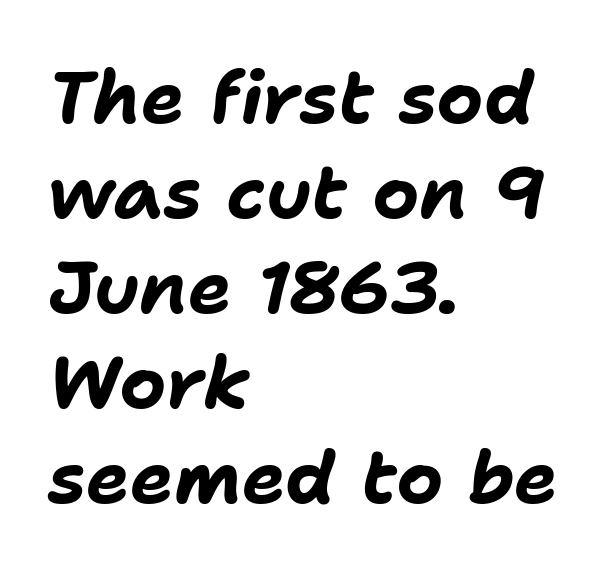
A typesetter would mark this as italic. Alignment: flush left. Notice how thick the strokes are: this is what a full bold looks like. Underlining? Definitely not there. Note the varied advance widths — an 'i' is clearly narrower than an 'm'.
